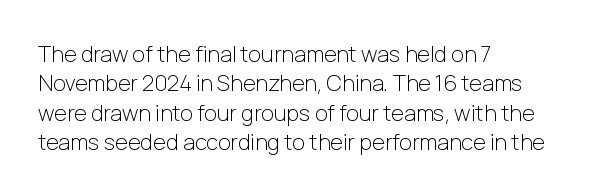
Caption: face not bold, strokes unweighted. Whoever set this chose a conventional vertical rhythm. This sample uses plain, unmodified letter spacing. The lettering stays uniformly vertical, giving the passage a roman look. Rule under the text: the space is simply empty.
